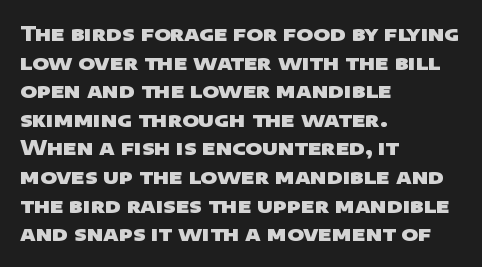
Q: Is the text bold? A: Yes.
Q: Is the text underlined? A: No.
Q: How is the paragraph aligned? A: Left-aligned.
Q: Is the spacing between letters normal or unusually wide? A: Normal.
Q: Is the spacing between lines tight, normal or loose? A: Normal.
